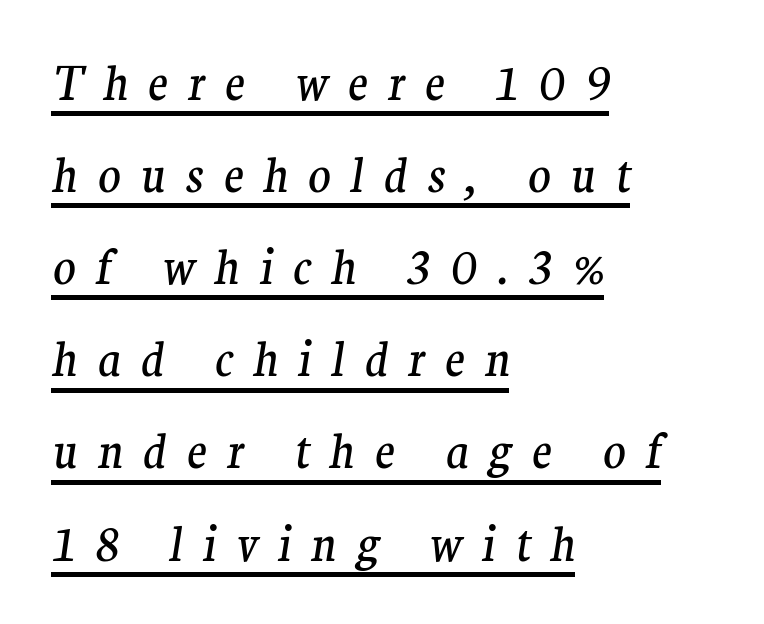
Q: Is the text bold? A: No.
Q: Is the text italic (slanted)? A: Yes, it leans right by about 9 degrees.
Q: Is the typeface a serif or a sans-serif typeface? A: Serif.
Q: Is the text underlined? A: Yes.
Q: How is the paragraph aligned? A: Left-aligned.
Q: Is the spacing between letters normal or unusually wide? A: Unusually wide.
Q: Is the spacing between lines tight, normal or loose? A: Loose.
Q: Width (condensed, normal, or wide)? A: Normal.
Q: Stroke contrast? A: Medium.
Q: x-height? A: Medium.
Q: Monospaced? A: No.
